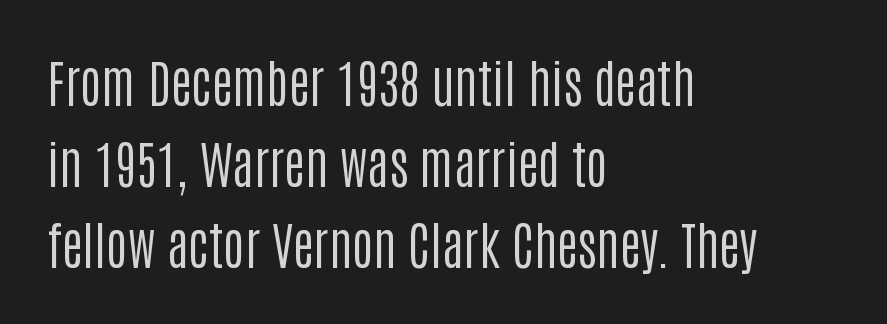
Is the block centered? No — it sits flush against the left margin. Character widths vary here, with narrow letters taking less room than wide ones. The font sits on the lighter half of the weight spectrum, regular included. Plain, unruled lines of type.
